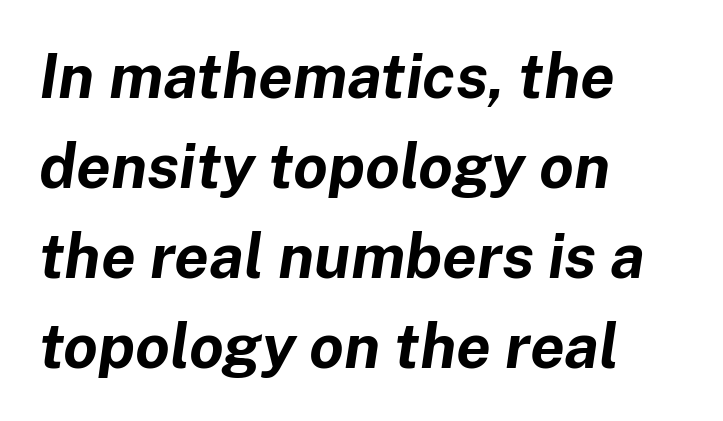
{"italic": "yes", "lean": "right", "slant_degrees": 8, "bold": "yes", "weight": "bold", "width": "normal", "stroke_contrast": "low", "x_height": "medium", "monospaced": "no", "underline": "no", "align": "left", "line_spacing": "normal", "line_spacing_ratio": 1.45, "letter_spacing": "normal", "letter_spacing_em": 0.0, "glyph_px": 62}
